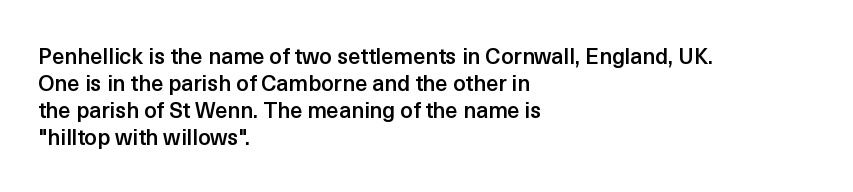
The image shows 22 px text type, upright; set left-aligned, line spacing 1.23x, normal letter spacing, not underlined.
